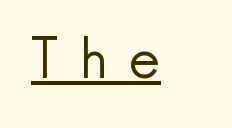
The words here are underlined. Think of a printed novel: that variable character pitch is what you see here. Each letter's strokes conclude bluntly, with no projecting serifs. This is not heavy type; no bold has been used. Notice how the stems are strictly vertical — no italics here. Letter spacing: wide.
